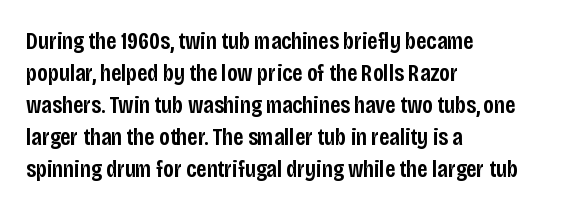
Q: Is the text bold? A: Semi-bold.
Q: Is the text italic (slanted)? A: No, it is upright.
Q: Is the text underlined? A: No.
Q: How is the paragraph aligned? A: Left-aligned.
Q: Is the spacing between letters normal or unusually wide? A: Normal.
Q: Is the spacing between lines tight, normal or loose? A: Normal.
